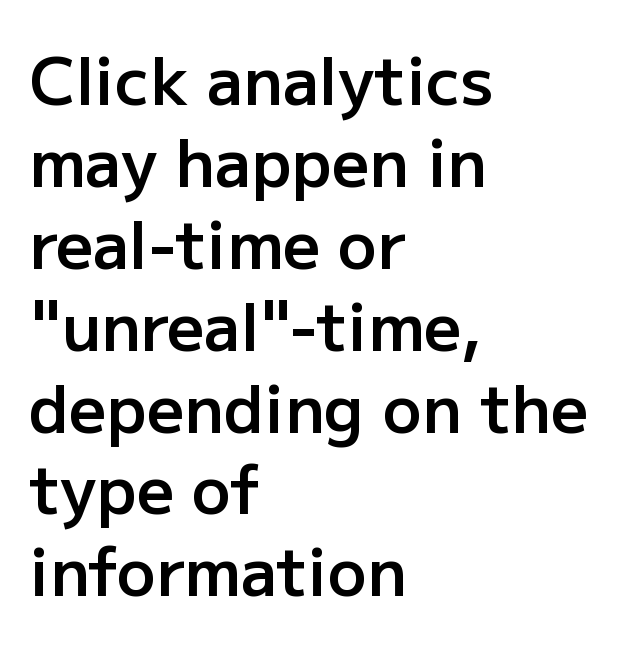
The image shows 65 px semibold sans-serif type, upright; set left-aligned, normal line spacing (1.26x), normal letter spacing, not underlined; low stroke contrast and a medium x-height.
